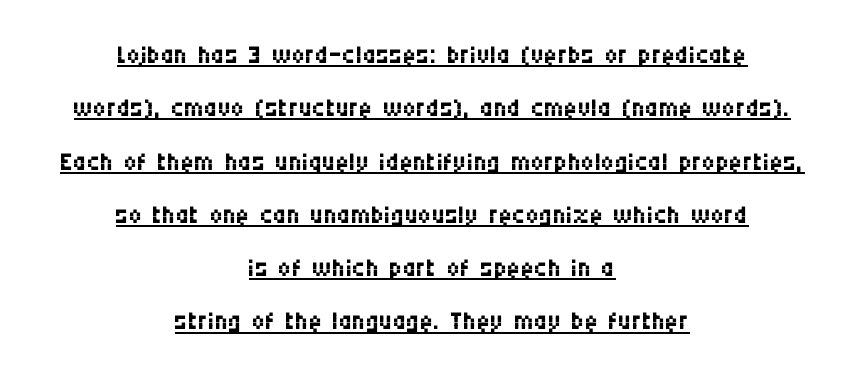
Horizontally, the lines are justified to the midpoint only. This sample keeps an unexceptional amount of space between lines. Every stem runs plumb, perpendicular to the baseline. You could not count columns in this text — the font is proportionally spaced.
